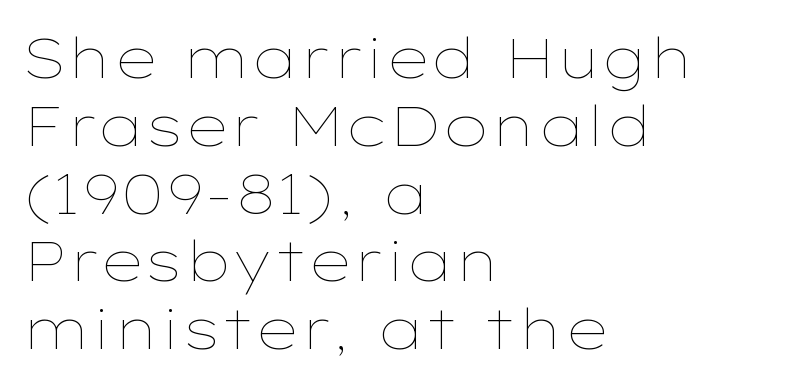
{"italic": "no", "bold": "no", "weight": "thin", "width": "wide", "stroke_contrast": "low", "x_height": "medium", "monospaced": "no", "underline": "no", "align": "left", "line_spacing_ratio": 1.21, "letter_spacing": "normal", "letter_spacing_em": 0.0, "glyph_px": 56}
